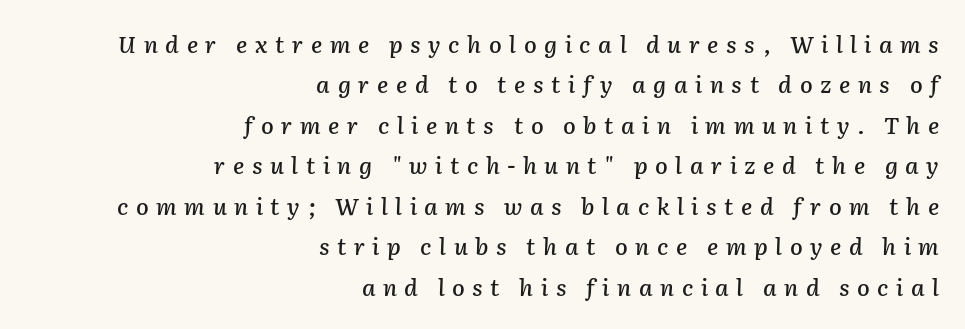
Q: Is the text italic (slanted)? A: Yes, it leans right by about 2 degrees.
Q: Is the text underlined? A: No.
Q: How is the paragraph aligned? A: Right-aligned.
Q: Is the spacing between letters normal or unusually wide? A: Unusually wide.
